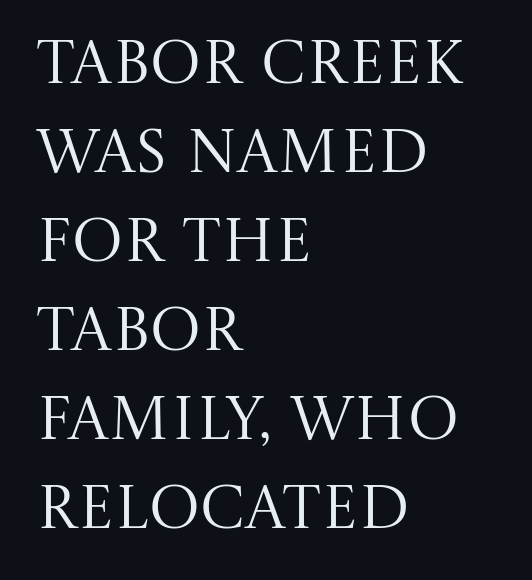
{"serif": "yes", "italic": "no", "bold": "no", "weight": "regular", "width": "normal", "stroke_contrast": "medium", "x_height": "large", "monospaced": "no", "underline": "no", "align": "left", "line_spacing": "normal", "line_spacing_ratio": 1.46, "letter_spacing": "normal", "letter_spacing_em": 0.0, "glyph_px": 61}
